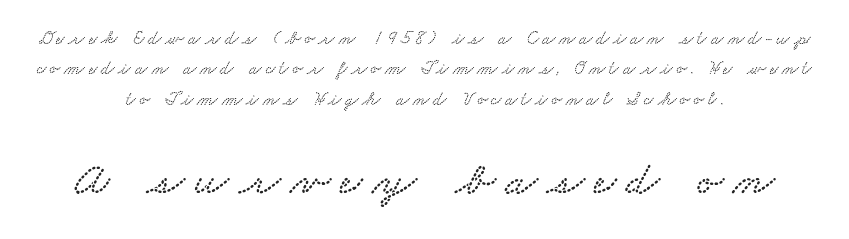
{"serif": "yes", "width": "wide", "stroke_contrast": "low", "x_height": "small", "monospaced": "no", "underline": "no", "align": "center", "line_spacing": "normal", "line_spacing_ratio": 1.6, "letter_spacing": "wide", "letter_spacing_em": 0.2, "larger_block": "second", "size_ratio": 2.53, "glyph_px": 48}
